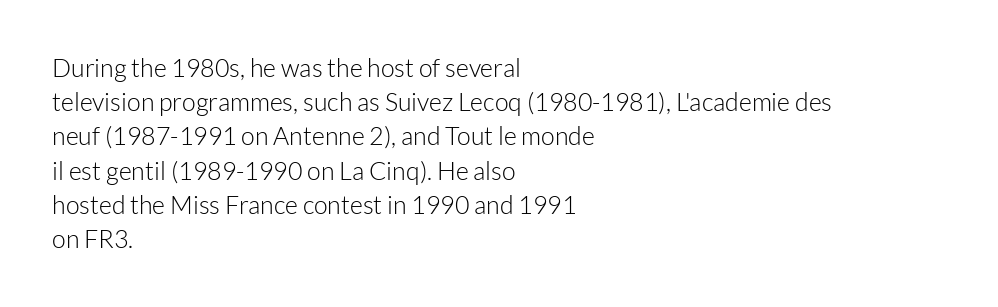
The image shows 25 px text type, upright; set left-aligned, normal line spacing (1.37x), normal letter spacing, not underlined.
